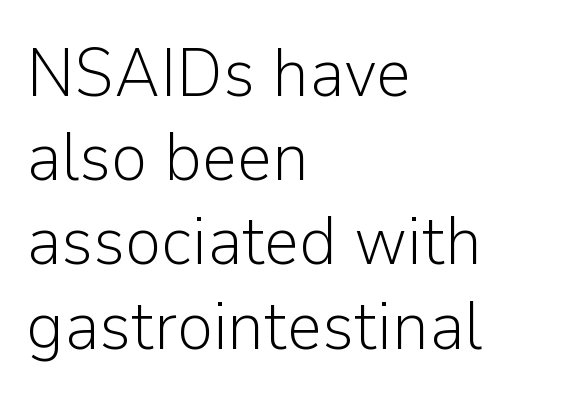
{"serif": "no", "italic": "no", "bold": "no", "weight": "light", "width": "normal", "stroke_contrast": "low", "x_height": "medium", "monospaced": "no", "underline": "no", "align": "left", "line_spacing_ratio": 1.22, "letter_spacing": "normal", "letter_spacing_em": 0.0, "glyph_px": 69}
